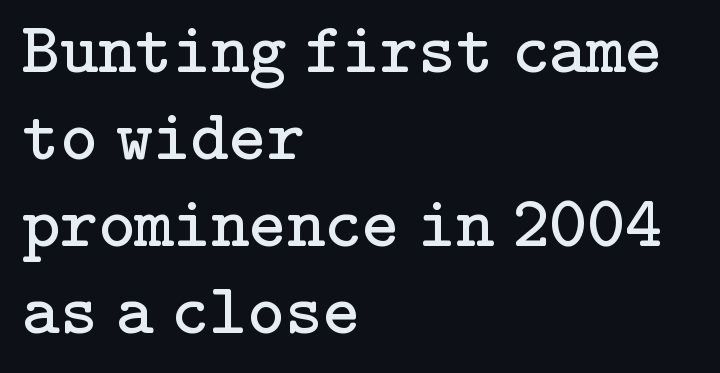
{"serif": "yes", "italic": "no", "bold": "no", "weight": "regular", "width": "normal", "stroke_contrast": "low", "x_height": "medium", "underline": "no", "align": "left", "line_spacing_ratio": 1.21, "letter_spacing": "normal", "letter_spacing_em": 0.0, "glyph_px": 72}
